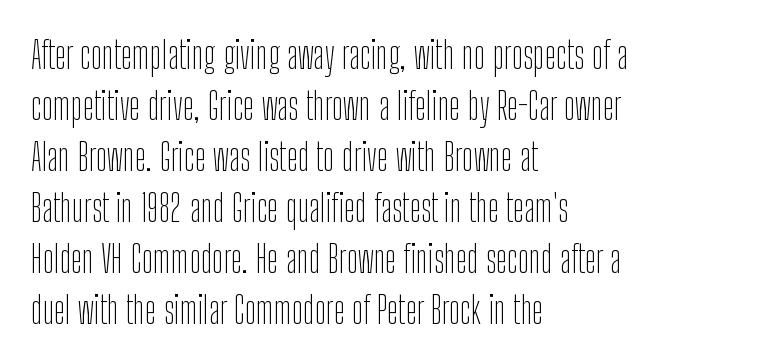
The image shows 38 px thin, condensed sans-serif type, upright; set left-aligned, normal line spacing (1.34x), normal letter spacing, not underlined; low stroke contrast and a medium x-height.
